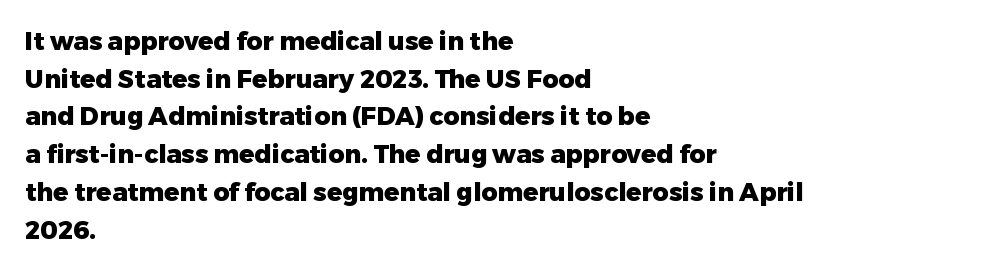
The image shows 25 px bold type, upright; set left-aligned, normal line spacing (1.51x), normal letter spacing, not underlined.
